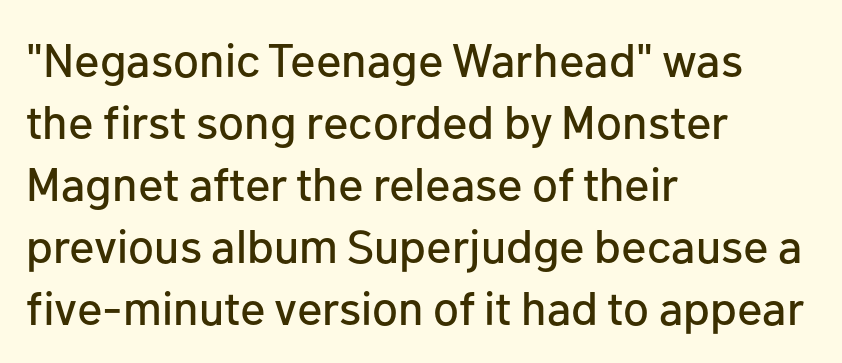
The image shows 47 px sans-serif type, upright; set left-aligned, normal line spacing (1.32x), normal letter spacing, not underlined; low stroke contrast and a medium x-height.
